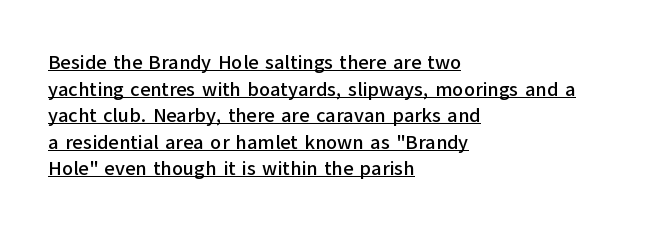
Q: Is the text italic (slanted)? A: No, it is upright.
Q: Is the text underlined? A: Yes.
Q: How is the paragraph aligned? A: Left-aligned.
Q: Is the spacing between letters normal or unusually wide? A: Normal.
Q: Is the spacing between lines tight, normal or loose? A: Normal.
